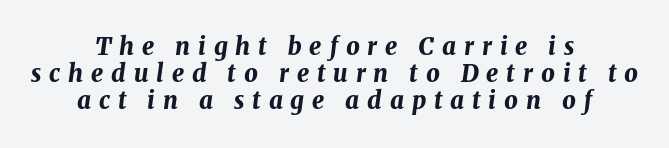
Q: Is the text bold? A: Yes.
Q: Is the text italic (slanted)? A: Yes, it leans right by about 8 degrees.
Q: Is the text underlined? A: No.
Q: How is the paragraph aligned? A: Centered.
Q: Is the spacing between letters normal or unusually wide? A: Unusually wide.
Q: Is the spacing between lines tight, normal or loose? A: Tight.
